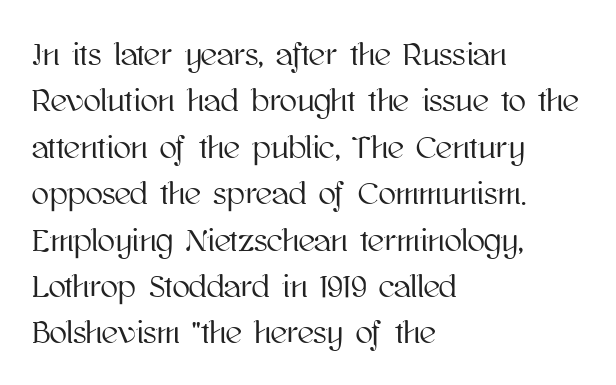
{"italic": "no", "width": "normal", "stroke_contrast": "high", "x_height": "medium", "monospaced": "no", "underline": "no", "align": "left", "line_spacing": "normal", "line_spacing_ratio": 1.45, "letter_spacing": "normal", "letter_spacing_em": 0.0, "glyph_px": 32}
